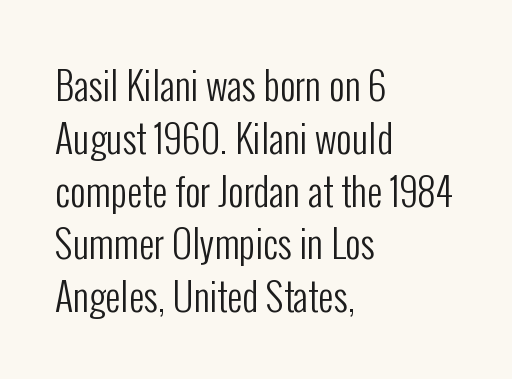
The image shows 38 px regular-weight, condensed sans-serif type, upright; set left-aligned, normal line spacing (1.39x), normal letter spacing, not underlined; low stroke contrast and a medium x-height.
